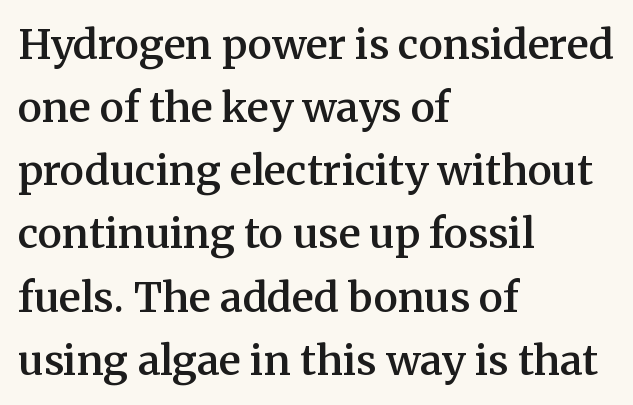
Q: Is the text bold? A: Semi-bold.
Q: Is the text italic (slanted)? A: No, it is upright.
Q: Is the typeface a serif or a sans-serif typeface? A: Serif.
Q: Is the text underlined? A: No.
Q: How is the paragraph aligned? A: Left-aligned.
Q: Is the spacing between letters normal or unusually wide? A: Normal.
Q: Is the spacing between lines tight, normal or loose? A: Normal.
Q: Width (condensed, normal, or wide)? A: Normal.
Q: Stroke contrast? A: Medium.
Q: x-height? A: Medium.
Q: Monospaced? A: No.
